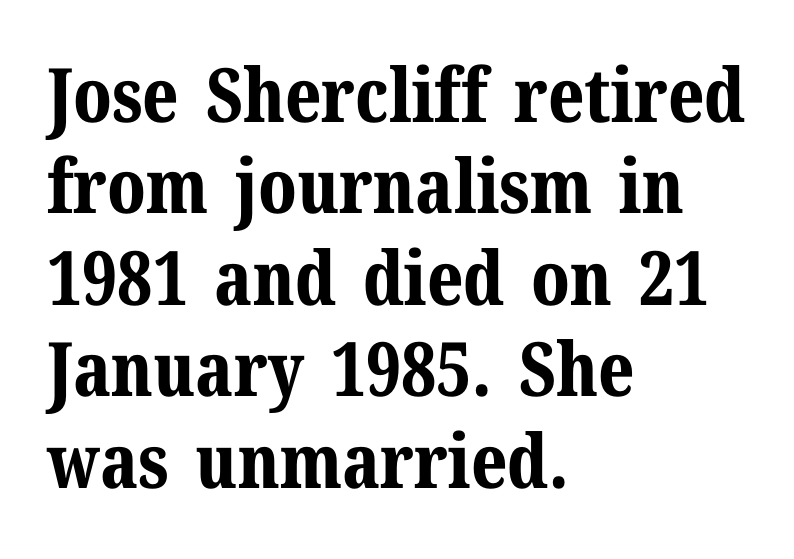
Q: Is the text bold? A: Yes.
Q: Is the text italic (slanted)? A: No, it is upright.
Q: Is the typeface a serif or a sans-serif typeface? A: Serif.
Q: Is the text underlined? A: No.
Q: How is the paragraph aligned? A: Left-aligned.
Q: Is the spacing between letters normal or unusually wide? A: Normal.
Q: Width (condensed, normal, or wide)? A: Normal.
Q: Stroke contrast? A: Medium.
Q: x-height? A: Medium.
Q: Monospaced? A: No.
